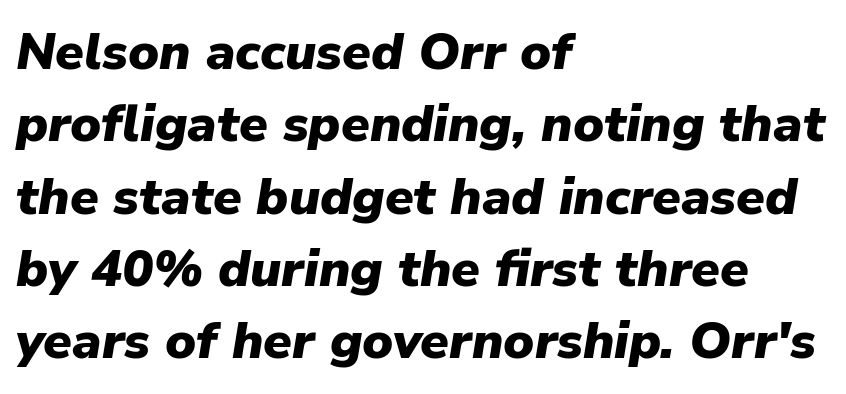
Line starts are locked; line ends wander. No word sits above an underline. The rendering uses a bold face; every stroke is thick and dark. Regarding leading, the lines here are spaced in the standard way.
